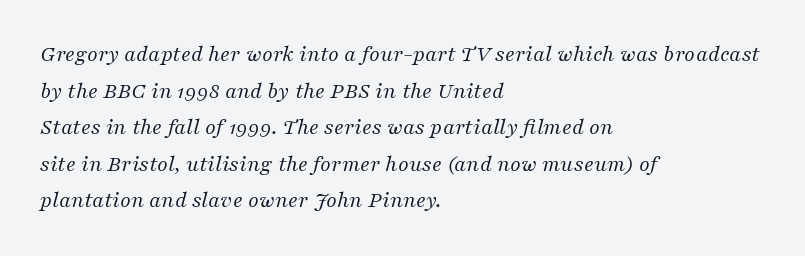
The image shows 23 px text type, italic (leaning right); set left-aligned, normal line spacing (1.59x), normal letter spacing, not underlined.
